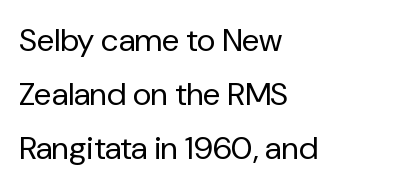
{"serif": "no", "italic": "no", "bold": "no", "weight": "regular", "width": "normal", "stroke_contrast": "low", "x_height": "medium", "monospaced": "no", "underline": "no", "align": "left", "line_spacing": "normal", "line_spacing_ratio": 1.68, "letter_spacing": "normal", "letter_spacing_em": 0.0, "glyph_px": 32}
